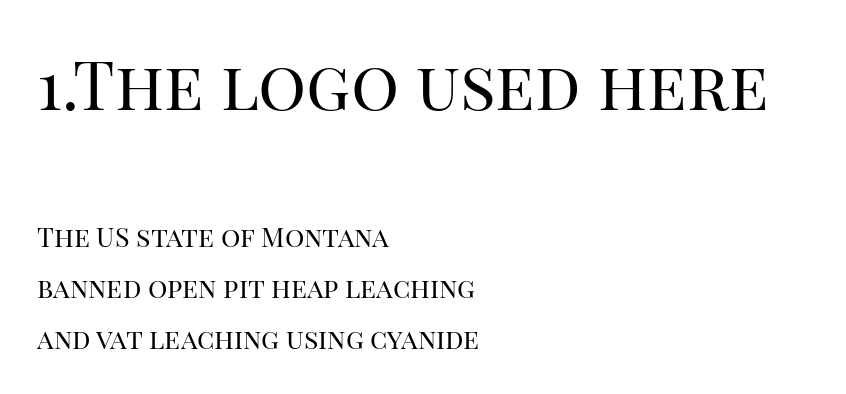
Is there any slant? The stems are plumb. The designer went with a serif here, giving each stem small feet. The glyphs are unaccompanied by any horizontal stroke below them. The face used here is proportionally spaced, like ordinary book or web type. Where is the straight margin? On the left.
